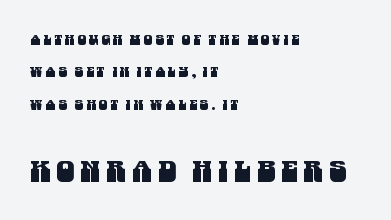
Q: Is the typeface a serif or a sans-serif typeface? A: Sans-serif.
Q: Is the text underlined? A: No.
Q: How is the paragraph aligned? A: Left-aligned.
Q: Is the spacing between letters normal or unusually wide? A: Unusually wide.
Q: Is the spacing between lines tight, normal or loose? A: Loose.
Q: Which block of text is set in a larger size, the first (top) or the second (bottom)? A: The second (bottom) one.
Q: Width (condensed, normal, or wide)? A: Condensed.
Q: Stroke contrast? A: Medium.
Q: x-height? A: Large.
Q: Monospaced? A: No.
